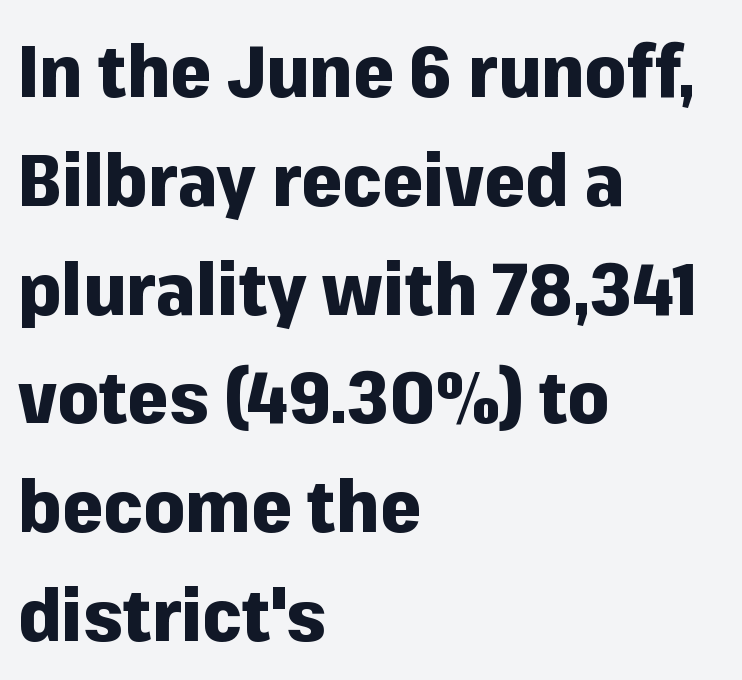
Q: Is the text bold? A: Yes.
Q: Is the text italic (slanted)? A: No, it is upright.
Q: Is the typeface a serif or a sans-serif typeface? A: Sans-serif.
Q: Is the text underlined? A: No.
Q: How is the paragraph aligned? A: Left-aligned.
Q: Is the spacing between letters normal or unusually wide? A: Normal.
Q: Is the spacing between lines tight, normal or loose? A: Normal.
Q: Width (condensed, normal, or wide)? A: Normal.
Q: Stroke contrast? A: Low.
Q: x-height? A: Medium.
Q: Monospaced? A: No.
